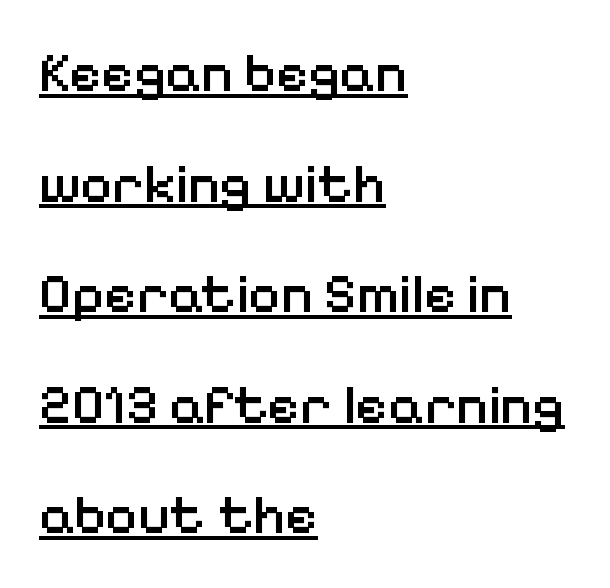
A baseline rule has been typeset under these characters. Upright lettering throughout. Layout note: lines flush left. I'd call this a sans setting — the letters go barefoot. Think of a printed novel: that variable character pitch is what you see here. Stroke thickness is moderately raised; the sample reads as semibold.
